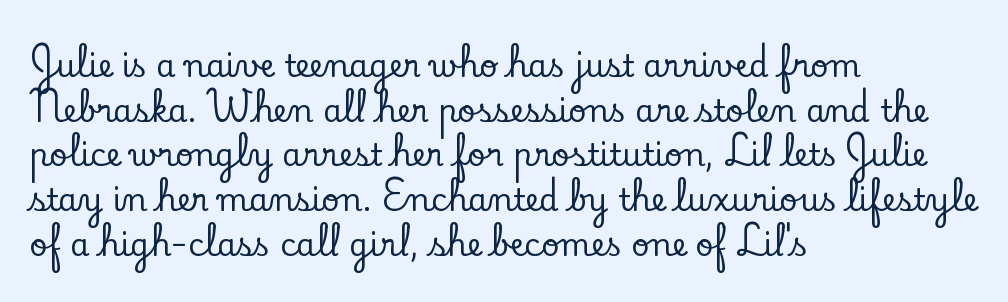
The image shows 31 px serif type, upright; set left-aligned, normal line spacing (1.44x), normal letter spacing, not underlined; low stroke contrast and a small x-height.
